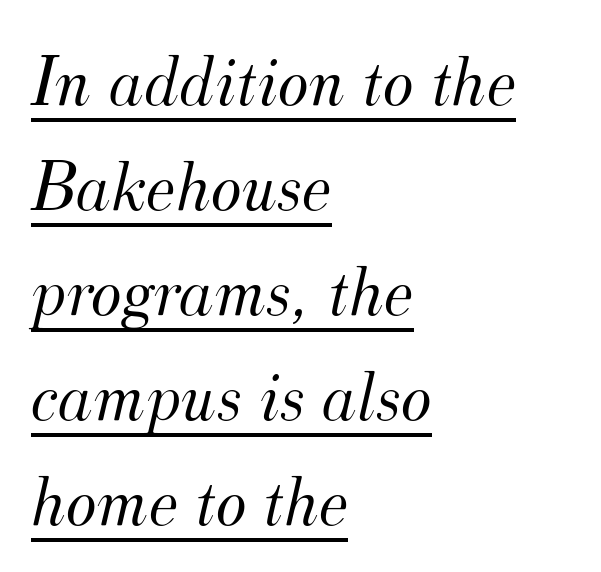
{"serif": "yes", "italic": "yes", "lean": "right", "slant_degrees": 12, "bold": "no", "weight": "light", "width": "normal", "stroke_contrast": "medium", "x_height": "small", "monospaced": "no", "underline": "yes", "align": "left", "line_spacing": "normal", "line_spacing_ratio": 1.44, "letter_spacing": "normal", "letter_spacing_em": 0.0, "glyph_px": 73}
